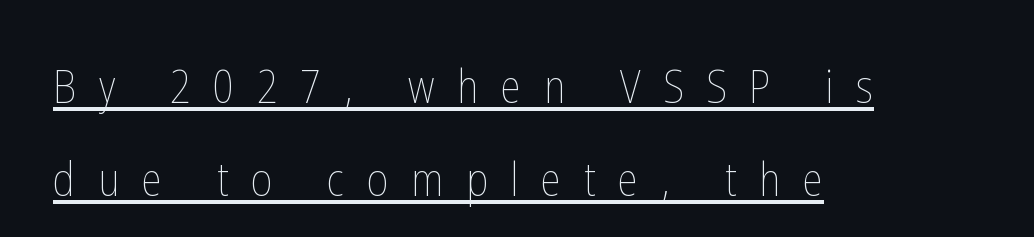
Look at the tracking — it's clearly loosened, letters drifting apart. In CSS terms this would be text-align: left. Posture: straight, roman, zero tilt. Does a line run under the words? Yes, clearly.
